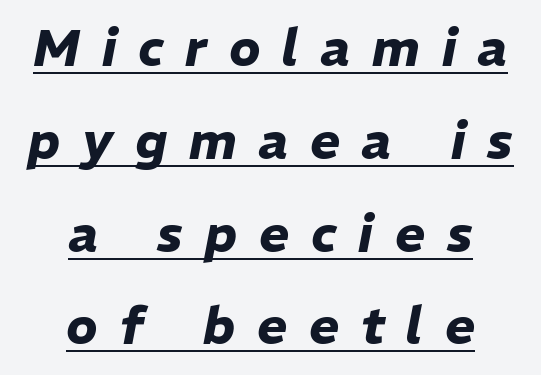
The image shows 51 px heavy type, italic (leaning right); set centered, line spacing 1.82x, unusually wide letter spacing (+0.43 em), underlined; low stroke contrast and a medium x-height.
